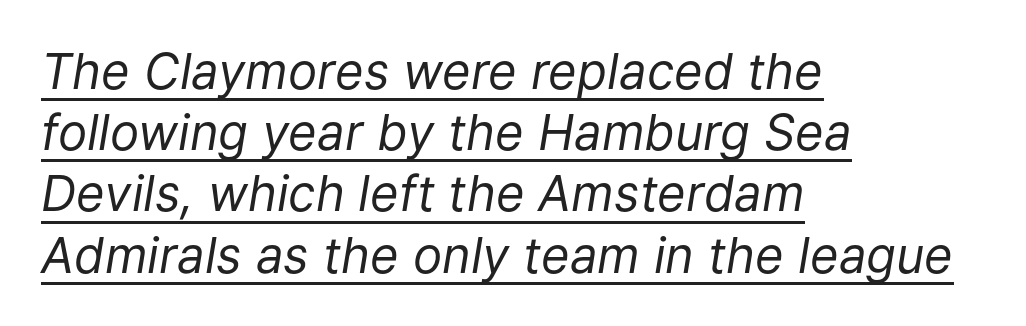
{"italic": "yes", "lean": "right", "slant_degrees": 9, "bold": "no", "weight": "regular", "width": "normal", "stroke_contrast": "low", "x_height": "medium", "monospaced": "no", "underline": "yes", "align": "left", "line_spacing": "normal", "line_spacing_ratio": 1.25, "letter_spacing": "normal", "letter_spacing_em": 0.0, "glyph_px": 49}
